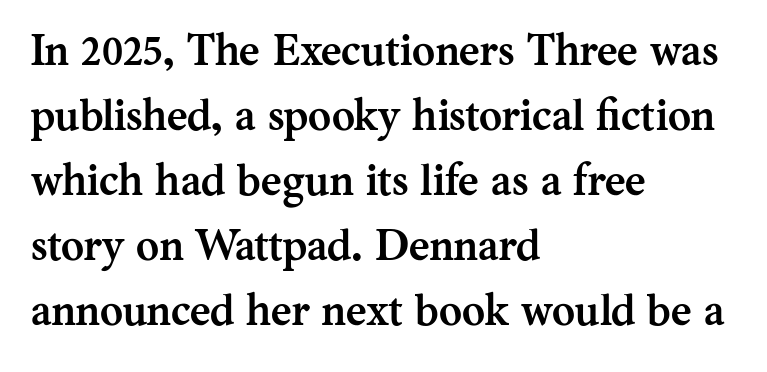
The image shows 44 px semibold serif type, upright; set left-aligned, normal line spacing (1.48x), normal letter spacing, not underlined; medium stroke contrast and a medium x-height.
